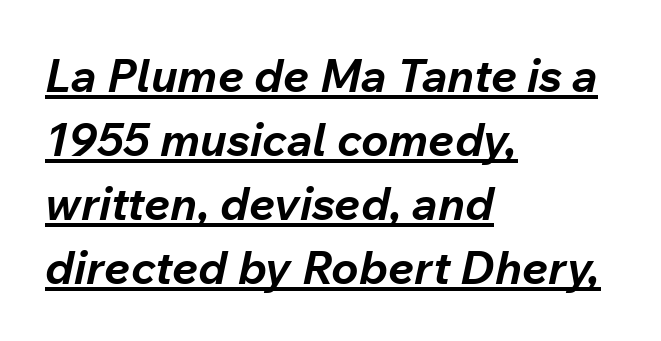
Q: Is the text bold? A: Yes.
Q: Is the text italic (slanted)? A: Yes, it leans right by about 12 degrees.
Q: Is the text underlined? A: Yes.
Q: How is the paragraph aligned? A: Left-aligned.
Q: Is the spacing between letters normal or unusually wide? A: Normal.
Q: Is the spacing between lines tight, normal or loose? A: Normal.
Q: Width (condensed, normal, or wide)? A: Normal.
Q: Stroke contrast? A: Low.
Q: x-height? A: Medium.
Q: Monospaced? A: No.
